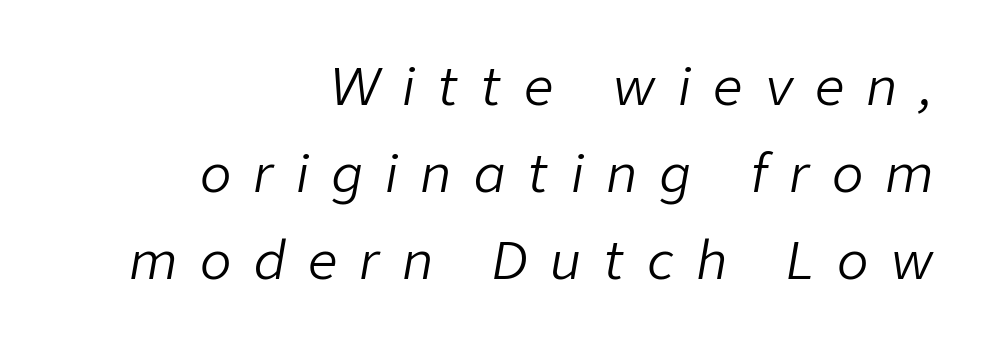
Q: Is the text bold? A: No.
Q: Is the text italic (slanted)? A: Yes, it leans right by about 9 degrees.
Q: Is the text underlined? A: No.
Q: How is the paragraph aligned? A: Right-aligned.
Q: Is the spacing between letters normal or unusually wide? A: Unusually wide.
Q: Is the spacing between lines tight, normal or loose? A: Normal.
Q: Width (condensed, normal, or wide)? A: Normal.
Q: Stroke contrast? A: Low.
Q: x-height? A: Medium.
Q: Monospaced? A: No.
